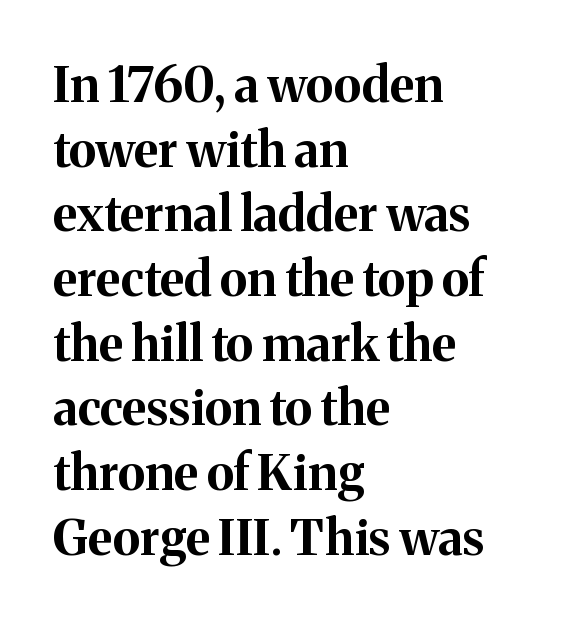
The paragraph has a hard left edge and a soft right edge. Observe the serifs anchoring each vertical stroke in this sample. Summary of vertical rhythm: regular, with standard interline spacing. Descenders are the only things crossing below the line. Looks like regular typesetting: each glyph gets only the width it needs. Emphasis by weight is at full strength: bold.
